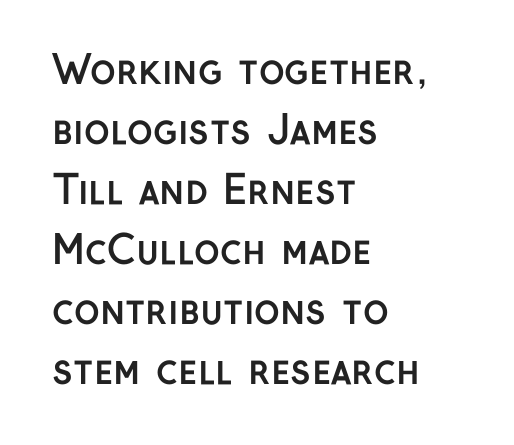
The image shows 39 px semibold sans-serif type, upright; set left-aligned, normal line spacing (1.54x), normal letter spacing, not underlined; low stroke contrast and a medium x-height.
